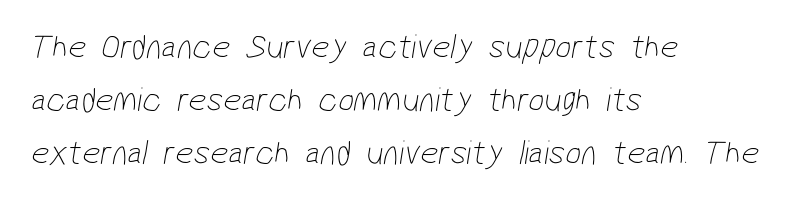
{"serif": "no", "bold": "no", "weight": "thin", "width": "condensed", "stroke_contrast": "low", "x_height": "medium", "monospaced": "no", "underline": "no", "align": "left", "line_spacing": "normal", "line_spacing_ratio": 1.51, "letter_spacing": "normal", "letter_spacing_em": 0.0, "glyph_px": 35}
